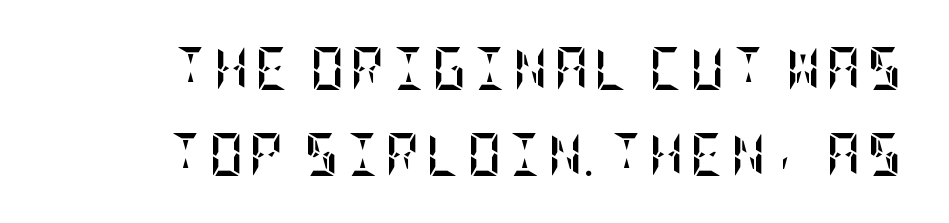
You could fit nearly another row in the gap between these rows. These lines were composed using upright roman letters. Stroke thickness is high; the sample reads as a true bold. Each row of text sits above clean, open space.
